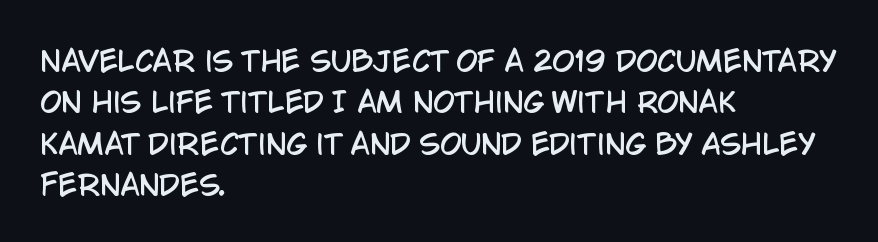
Q: Is the text italic (slanted)? A: No, it is upright.
Q: Is the typeface a serif or a sans-serif typeface? A: Sans-serif.
Q: Is the text underlined? A: No.
Q: How is the paragraph aligned? A: Left-aligned.
Q: Is the spacing between letters normal or unusually wide? A: Normal.
Q: Is the spacing between lines tight, normal or loose? A: Normal.
Q: Width (condensed, normal, or wide)? A: Condensed.
Q: Stroke contrast? A: Low.
Q: x-height? A: Large.
Q: Monospaced? A: No.
